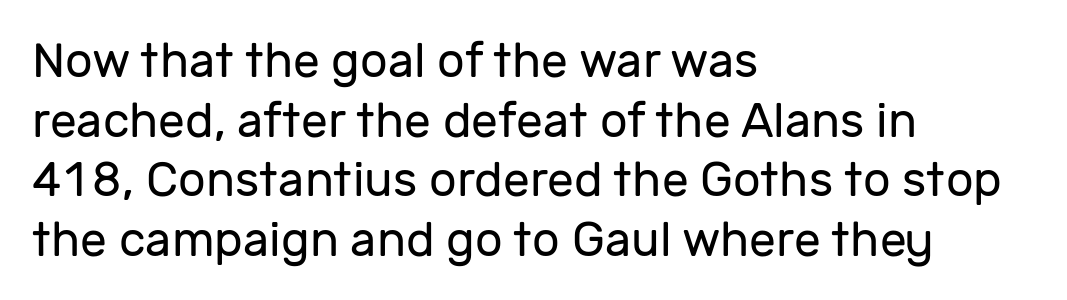
Q: Is the text bold? A: No.
Q: Is the text italic (slanted)? A: No, it is upright.
Q: Is the typeface a serif or a sans-serif typeface? A: Sans-serif.
Q: Is the text underlined? A: No.
Q: How is the paragraph aligned? A: Left-aligned.
Q: Is the spacing between letters normal or unusually wide? A: Normal.
Q: Width (condensed, normal, or wide)? A: Normal.
Q: Stroke contrast? A: Low.
Q: x-height? A: Medium.
Q: Monospaced? A: No.
